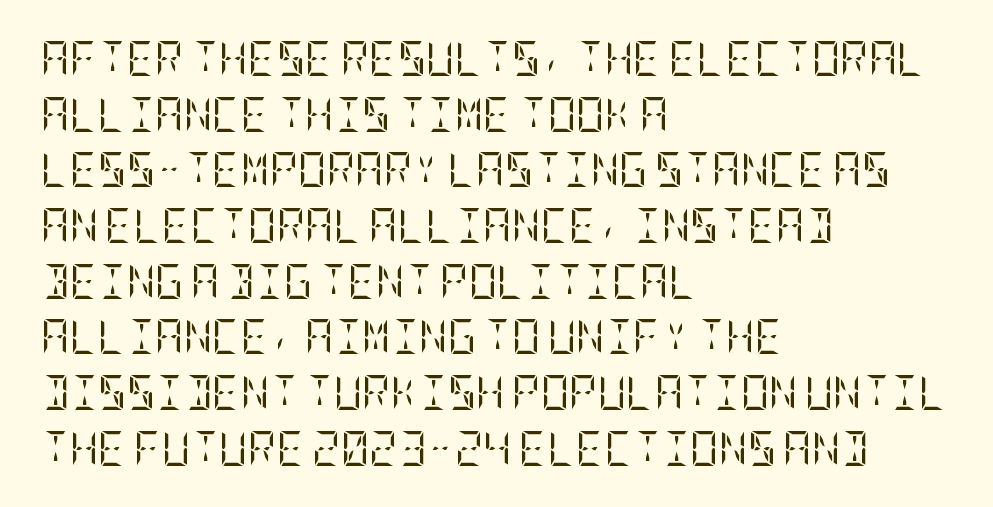
Which margin do the lines hug? The left one — the right edge is uneven. Upright lettering throughout. Honestly, the row spacing looks completely unremarkable. The weight tops out at a normal text grade. The line texture is even and compact thanks to regular tracking. The type family on display is of the serif kind.
